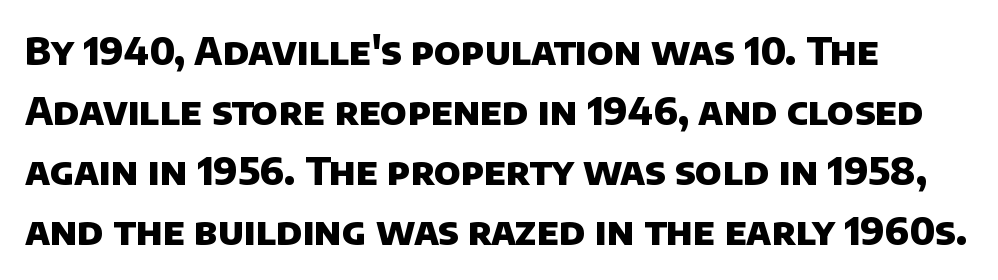
Every letter is thick-stroked: bold, no question. Whoever set this chose a conventional vertical rhythm. This sample uses a sans-serif face. Each letter keeps its own natural width here, so spacing adapts to shape. The passage shown has conventional tracking throughout.
